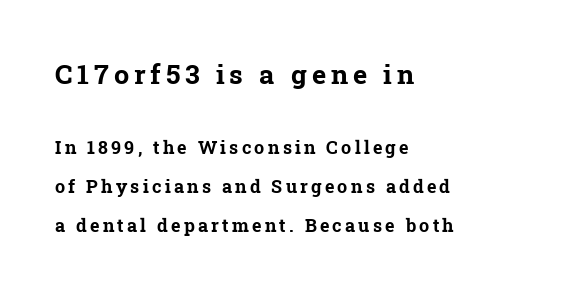
{"bold": "yes", "underline": "no", "align": "left", "line_spacing": "loose", "line_spacing_ratio": 2.16, "larger_block": "first", "size_ratio": 1.5, "glyph_px": 27}
